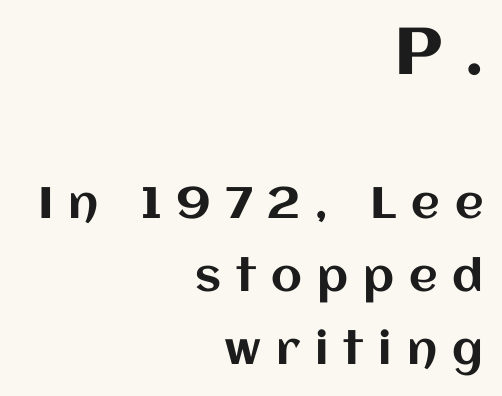
{"italic": "no", "width": "normal", "stroke_contrast": "medium", "x_height": "large", "monospaced": "no", "underline": "no", "align": "right", "line_spacing": "normal", "line_spacing_ratio": 1.66, "letter_spacing": "wide", "letter_spacing_em": 0.34, "larger_block": "first", "size_ratio": 1.5, "glyph_px": 66}
